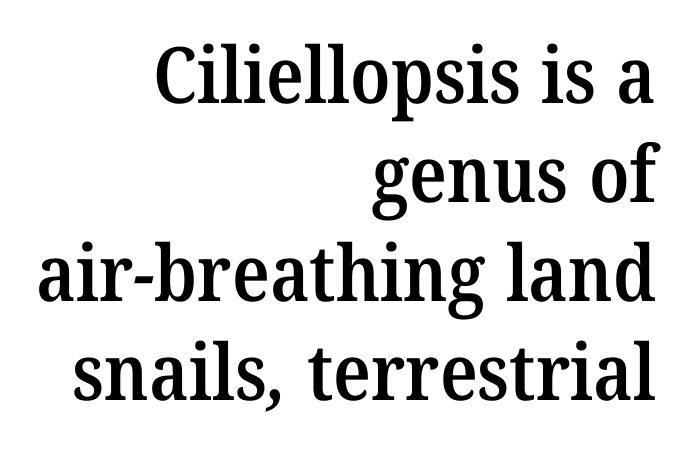
Is the type bold? Partly — it's a semibold, heavier than regular but not fully bold. Between one letter and the next there's only the usual sliver of space. The letters carry serifs — small finishing strokes at the ends of their stems. This rendering uses right alignment, leaving the left contour irregular. This block has exactly the height ordinary leading produces. You could not count columns in this text — the font is proportionally spaced.
